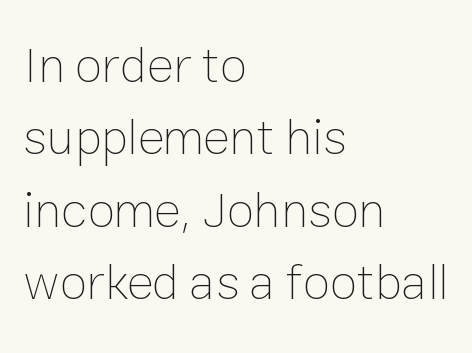
Think of a printed novel: that variable character pitch is what you see here. No heavy texture on the line: the type isn't bold. The block of text has a typical density, with ordinary space between rows. Teacher's note: observe the even left margin — that is flush-left alignment.
